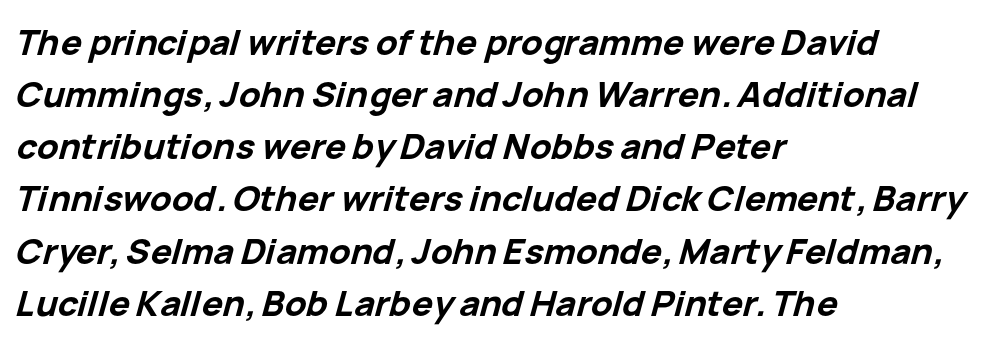
The rag falls on the right side of this text block. The block of text has a typical density, with ordinary space between rows. Slanted lettering throughout. You could not count columns in this text — the font is proportionally spaced. A dark, heavy texture on the line: the type is bold.
